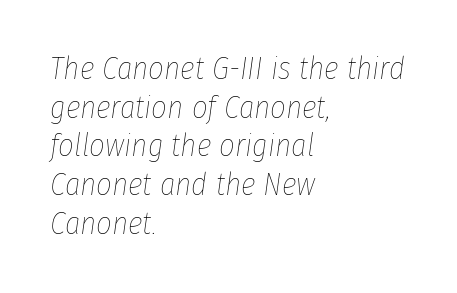
{"italic": "yes", "lean": "right", "slant_degrees": 8, "bold": "no", "weight": "thin", "width": "condensed", "stroke_contrast": "low", "x_height": "medium", "monospaced": "no", "underline": "no", "align": "left", "line_spacing": "normal", "line_spacing_ratio": 1.25, "letter_spacing": "normal", "letter_spacing_em": 0.0, "glyph_px": 31}
